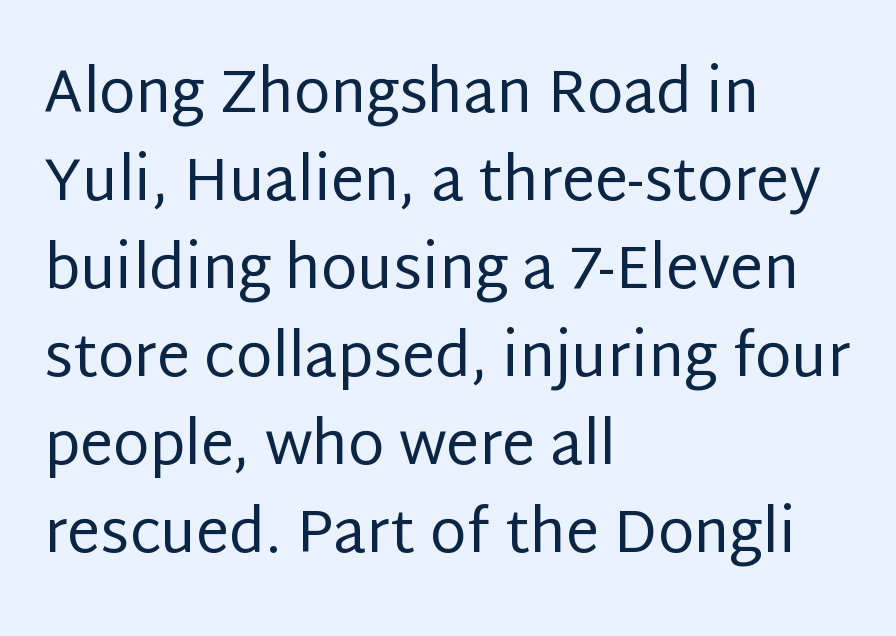
{"serif": "no", "italic": "no", "bold": "no", "weight": "regular", "width": "normal", "stroke_contrast": "low", "x_height": "large", "monospaced": "no", "underline": "no", "align": "left", "line_spacing": "normal", "line_spacing_ratio": 1.49, "letter_spacing": "normal", "letter_spacing_em": 0.0, "glyph_px": 59}
